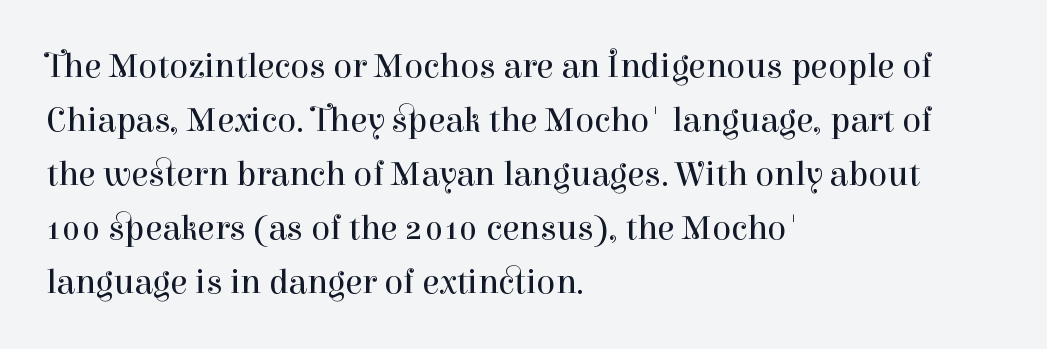
The image shows 35 px regular-weight serif type, upright; set left-aligned, normal line spacing (1.54x), normal letter spacing, not underlined; high stroke contrast and a medium x-height.
